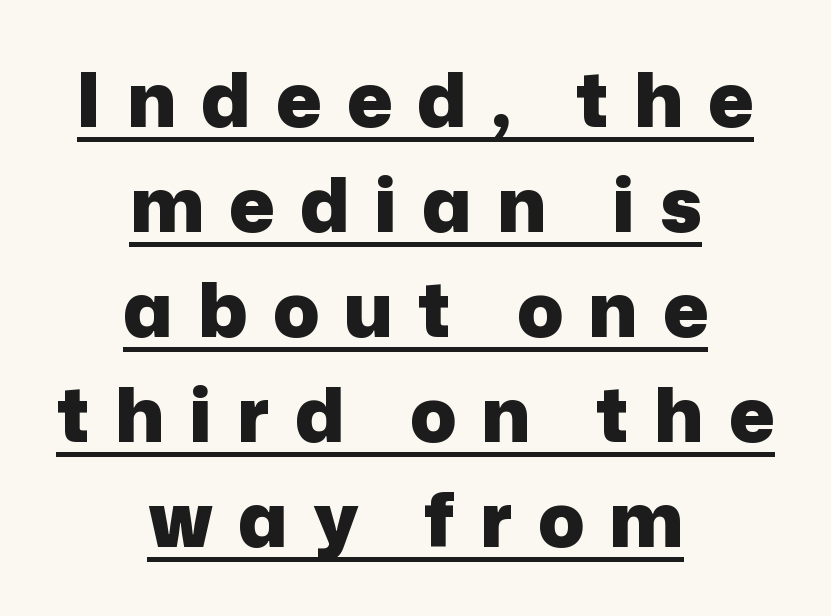
Typographic density is high because the face is bold. Regular leading. In terms of letterspacing, this is a distinctly airy, spread setting. Looks like regular typesetting: each glyph gets only the width it needs.
